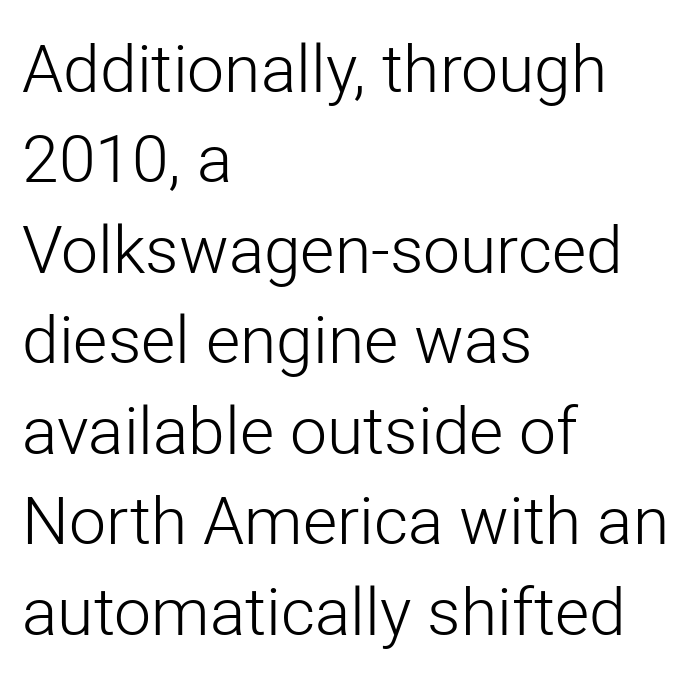
{"serif": "no", "italic": "no", "bold": "no", "weight": "light", "width": "normal", "stroke_contrast": "low", "x_height": "medium", "monospaced": "no", "underline": "no", "align": "left", "line_spacing": "normal", "line_spacing_ratio": 1.37, "letter_spacing": "normal", "letter_spacing_em": 0.0, "glyph_px": 66}
